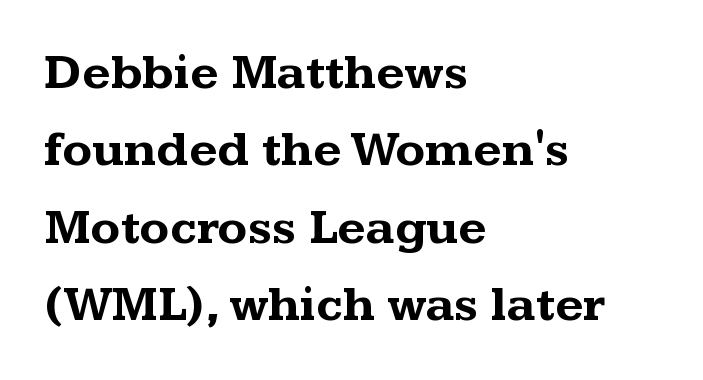
The image shows 49 px bold, wide serif type, upright; set left-aligned, normal line spacing (1.58x), normal letter spacing, not underlined; medium stroke contrast and a medium x-height.
